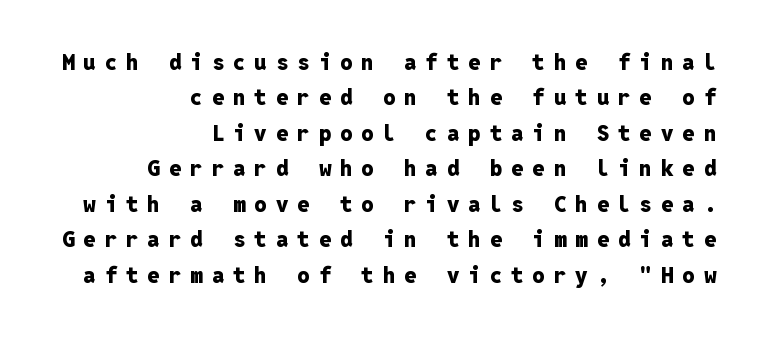
Q: Is the text bold? A: Yes.
Q: Is the text italic (slanted)? A: No, it is upright.
Q: Is the text underlined? A: No.
Q: How is the paragraph aligned? A: Right-aligned.
Q: Is the spacing between letters normal or unusually wide? A: Unusually wide.
Q: Is the spacing between lines tight, normal or loose? A: Normal.
